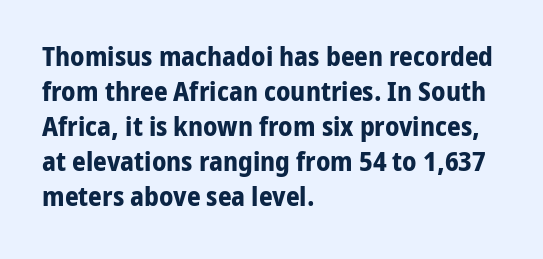
The image shows 27 px bold type, upright; set left-aligned, normal line spacing (1.3x), normal letter spacing, not underlined.
